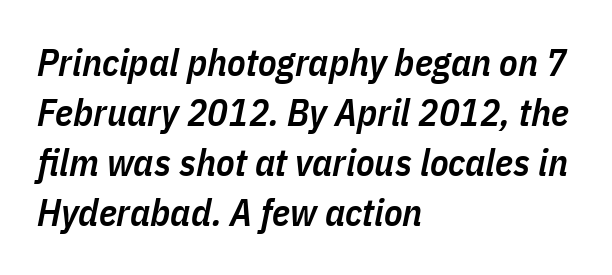
Q: Is the text bold? A: Semi-bold.
Q: Is the text italic (slanted)? A: Yes, it leans right by about 11 degrees.
Q: Is the text underlined? A: No.
Q: How is the paragraph aligned? A: Left-aligned.
Q: Is the spacing between letters normal or unusually wide? A: Normal.
Q: Is the spacing between lines tight, normal or loose? A: Normal.
Q: Width (condensed, normal, or wide)? A: Condensed.
Q: Stroke contrast? A: Low.
Q: x-height? A: Medium.
Q: Monospaced? A: No.
